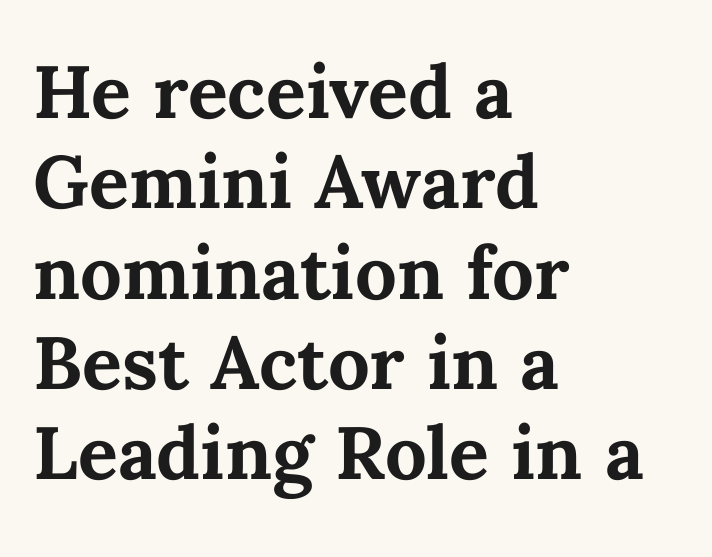
Q: Is the text bold? A: Yes.
Q: Is the text italic (slanted)? A: No, it is upright.
Q: Is the text underlined? A: No.
Q: How is the paragraph aligned? A: Left-aligned.
Q: Is the spacing between letters normal or unusually wide? A: Normal.
Q: Width (condensed, normal, or wide)? A: Normal.
Q: Stroke contrast? A: Medium.
Q: x-height? A: Medium.
Q: Monospaced? A: No.
